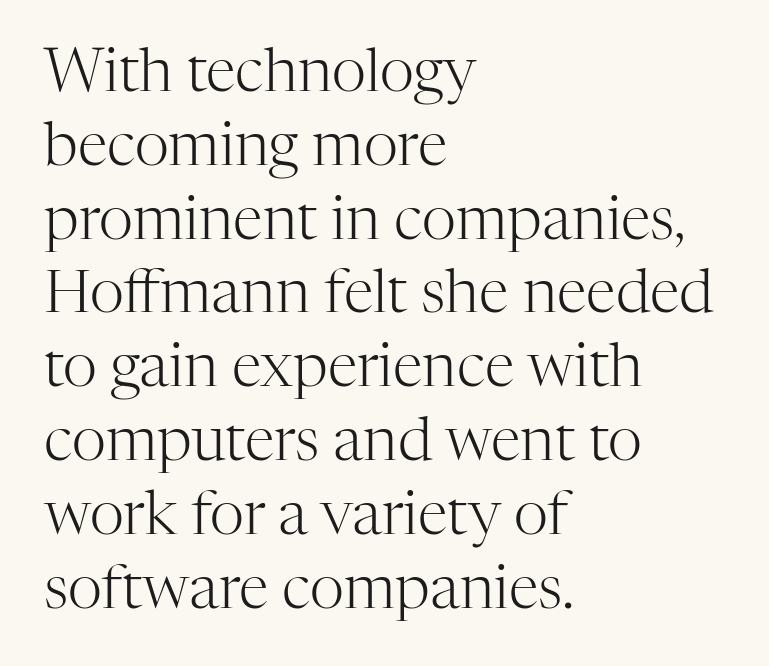
The image shows 60 px light serif type, upright; set left-aligned, line spacing 1.23x, normal letter spacing, not underlined; high stroke contrast and a medium x-height.
